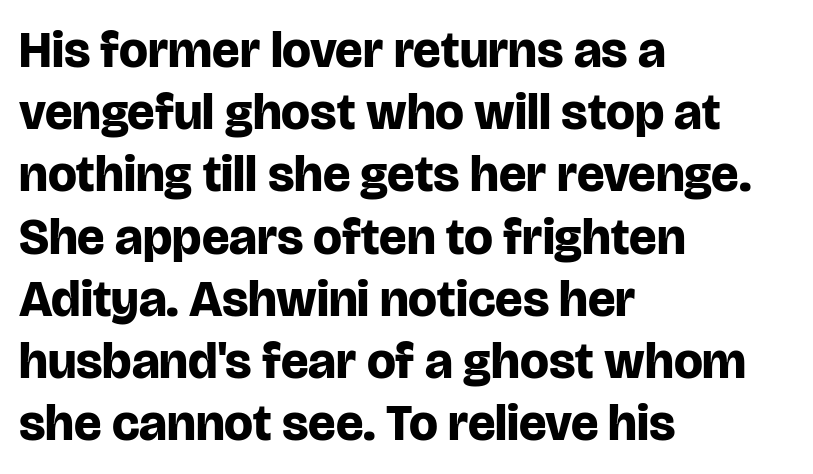
The image shows 51 px bold sans-serif type, upright; set left-aligned, line spacing 1.22x, normal letter spacing, not underlined; low stroke contrast and a large x-height.
